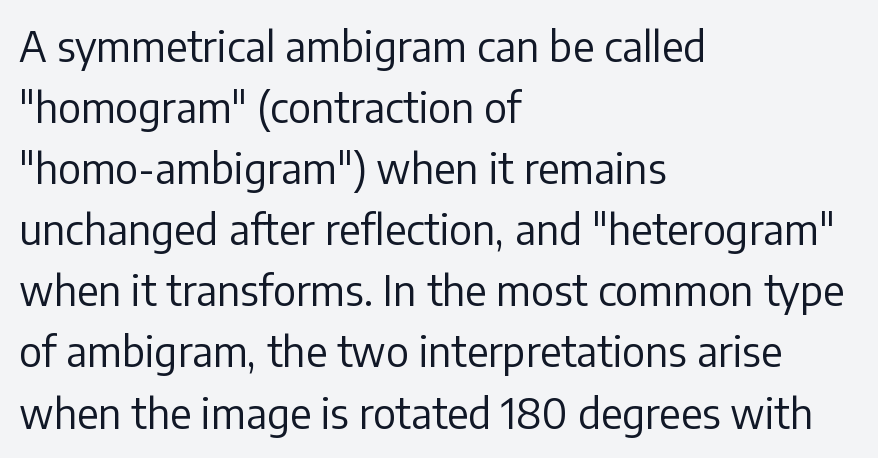
{"serif": "no", "italic": "no", "bold": "no", "weight": "regular", "width": "normal", "stroke_contrast": "low", "x_height": "medium", "monospaced": "no", "underline": "no", "align": "left", "line_spacing": "normal", "line_spacing_ratio": 1.49, "letter_spacing": "normal", "letter_spacing_em": 0.0, "glyph_px": 41}
